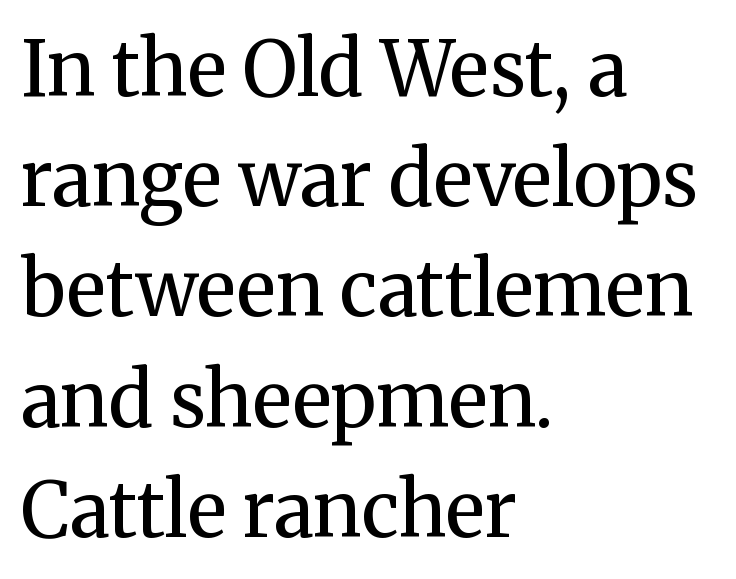
{"serif": "yes", "italic": "no", "bold": "no", "weight": "regular", "width": "normal", "stroke_contrast": "medium", "x_height": "medium", "monospaced": "no", "underline": "no", "align": "left", "line_spacing": "normal", "line_spacing_ratio": 1.45, "letter_spacing": "normal", "letter_spacing_em": 0.0, "glyph_px": 76}
